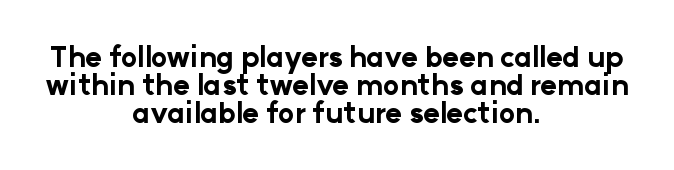
{"serif": "no", "italic": "no", "bold": "yes", "weight": "bold", "width": "normal", "stroke_contrast": "low", "x_height": "medium", "monospaced": "no", "underline": "no", "align": "center", "line_spacing": "tight", "line_spacing_ratio": 1.0, "letter_spacing": "normal", "letter_spacing_em": 0.0, "glyph_px": 28}
